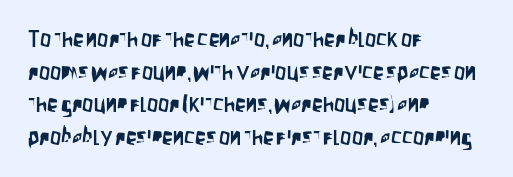
The string is rendered with underlining switched off. Successive baselines arrive at the customary interval. The paragraph shown leans on its left margin. Do the letters lean? They stand straight. The passage shown has conventional tracking throughout.
